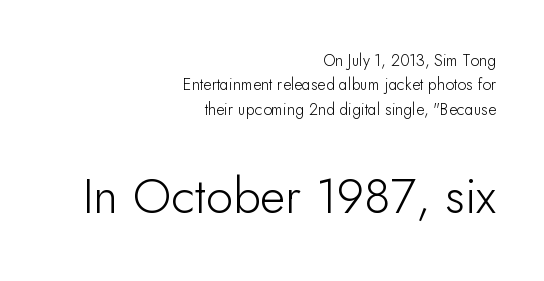
Reading down the column, the eye jumps a familiar distance to each next line. Short and long lines alike share a common ending point at right. Letter spacing: default. This is sans-serif lettering, the kind often seen on screens and signage. The typography opts for an upright posture over an oblique one. The composition opens small and finishes big.
